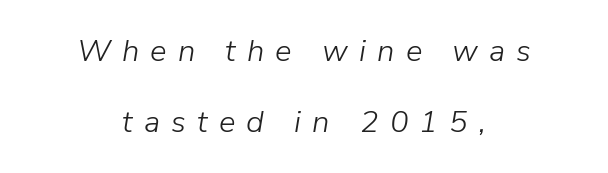
{"italic": "yes", "lean": "right", "slant_degrees": 9, "bold": "no", "weight": "light", "width": "normal", "stroke_contrast": "low", "x_height": "medium", "monospaced": "no", "underline": "no", "align": "center", "line_spacing": "loose", "line_spacing_ratio": 2.3, "letter_spacing": "wide", "letter_spacing_em": 0.36, "glyph_px": 31}
